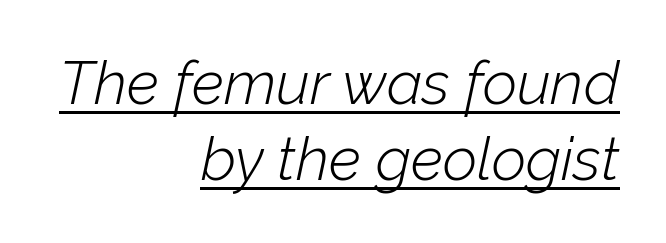
{"italic": "yes", "lean": "right", "slant_degrees": 12, "bold": "no", "weight": "light", "width": "normal", "stroke_contrast": "low", "x_height": "medium", "monospaced": "no", "underline": "yes", "align": "right", "line_spacing": "normal", "line_spacing_ratio": 1.27, "letter_spacing": "normal", "letter_spacing_em": 0.0, "glyph_px": 60}
